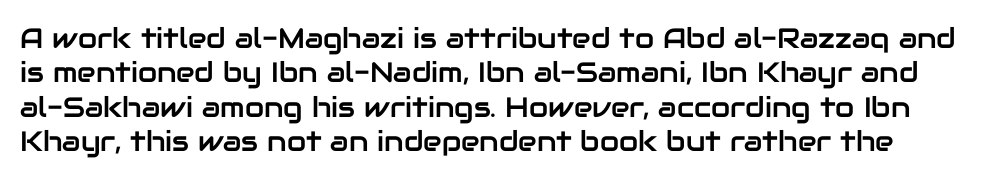
{"serif": "no", "italic": "no", "width": "normal", "stroke_contrast": "low", "x_height": "medium", "monospaced": "no", "underline": "no", "line_spacing_ratio": 1.23, "letter_spacing": "normal", "letter_spacing_em": 0.0, "glyph_px": 28}
